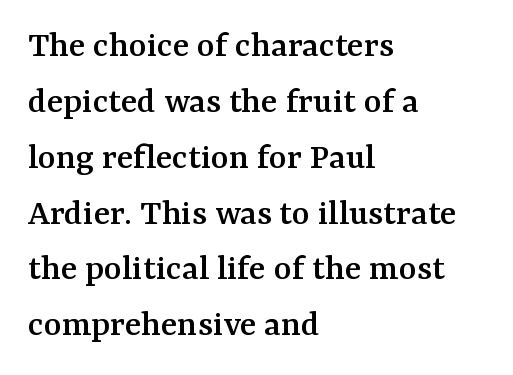
Q: Is the text italic (slanted)? A: No, it is upright.
Q: Is the typeface a serif or a sans-serif typeface? A: Serif.
Q: Is the text underlined? A: No.
Q: How is the paragraph aligned? A: Left-aligned.
Q: Is the spacing between letters normal or unusually wide? A: Normal.
Q: Is the spacing between lines tight, normal or loose? A: Normal.
Q: Width (condensed, normal, or wide)? A: Normal.
Q: Stroke contrast? A: Medium.
Q: x-height? A: Medium.
Q: Monospaced? A: No.
